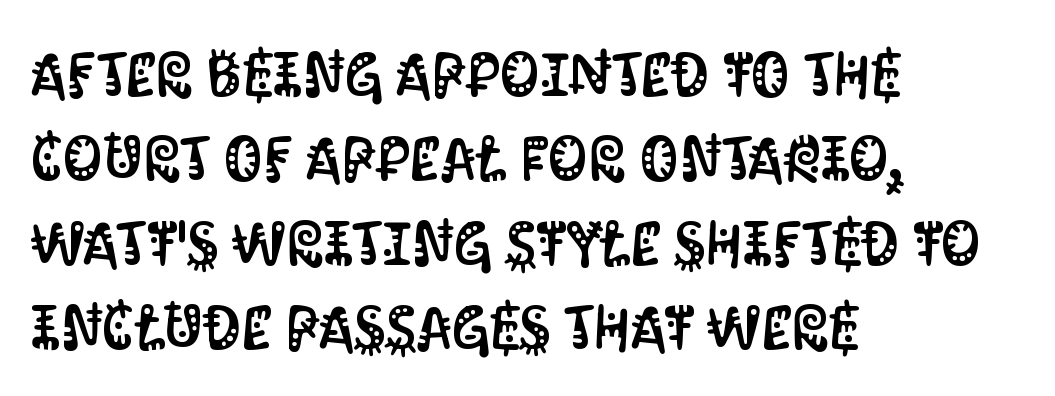
{"serif": "no", "italic": "no", "width": "condensed", "stroke_contrast": "medium", "x_height": "large", "monospaced": "no", "underline": "no", "align": "left", "line_spacing": "normal", "line_spacing_ratio": 1.36, "letter_spacing": "normal", "letter_spacing_em": 0.0, "glyph_px": 62}
